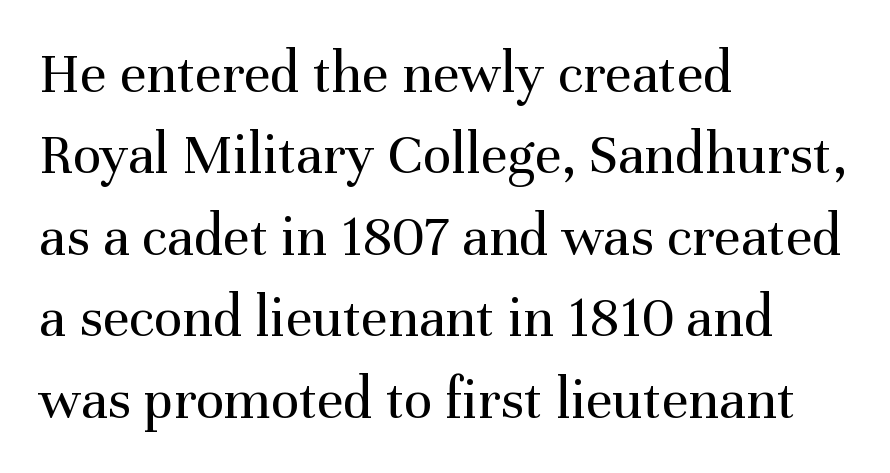
Q: Is the text bold? A: No.
Q: Is the text italic (slanted)? A: No, it is upright.
Q: Is the typeface a serif or a sans-serif typeface? A: Serif.
Q: Is the text underlined? A: No.
Q: How is the paragraph aligned? A: Left-aligned.
Q: Is the spacing between letters normal or unusually wide? A: Normal.
Q: Is the spacing between lines tight, normal or loose? A: Normal.
Q: Width (condensed, normal, or wide)? A: Normal.
Q: Stroke contrast? A: Medium.
Q: x-height? A: Medium.
Q: Monospaced? A: No.
